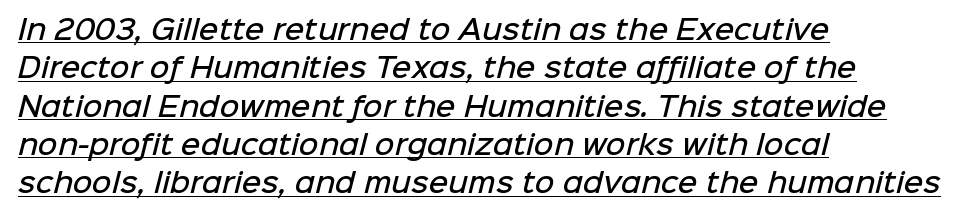
Q: Is the text bold? A: Semi-bold.
Q: Is the text underlined? A: Yes.
Q: How is the paragraph aligned? A: Left-aligned.
Q: Is the spacing between letters normal or unusually wide? A: Normal.
Q: Is the spacing between lines tight, normal or loose? A: Normal.
